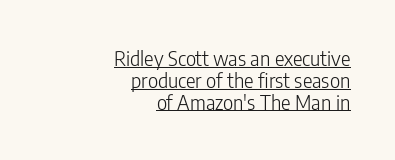
The letters stand straight up with perfectly vertical stems. Honestly, the underline is the first thing you notice here. The line-height multiplier appears low, near solid setting. Between one letter and the next there's only the usual sliver of space. The lines in this sample share a right terminus and differ only in where they begin. The weight would be labelled regular, book, light, or lighter still.
